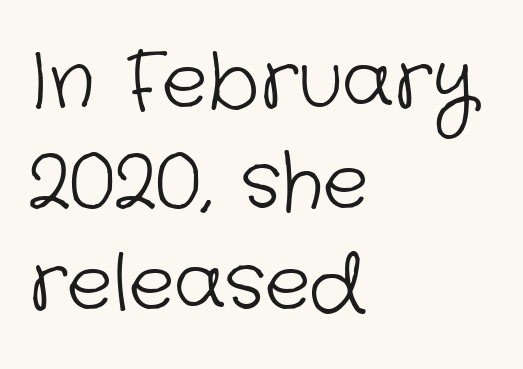
Q: Is the text bold? A: No.
Q: Is the typeface a serif or a sans-serif typeface? A: Sans-serif.
Q: Is the text underlined? A: No.
Q: How is the paragraph aligned? A: Left-aligned.
Q: Is the spacing between letters normal or unusually wide? A: Normal.
Q: Is the spacing between lines tight, normal or loose? A: Normal.
Q: Width (condensed, normal, or wide)? A: Normal.
Q: Stroke contrast? A: Low.
Q: x-height? A: Medium.
Q: Monospaced? A: No.
